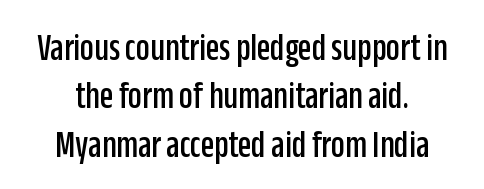
The image shows 39 px condensed sans-serif type, upright; set line spacing 1.24x, normal letter spacing, not underlined; low stroke contrast and a large x-height.
